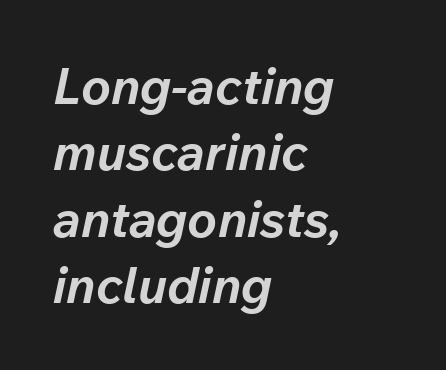
Q: Is the text bold? A: Yes.
Q: Is the text italic (slanted)? A: Yes, it leans right by about 12 degrees.
Q: Is the text underlined? A: No.
Q: How is the paragraph aligned? A: Left-aligned.
Q: Is the spacing between letters normal or unusually wide? A: Normal.
Q: Is the spacing between lines tight, normal or loose? A: Normal.
Q: Width (condensed, normal, or wide)? A: Normal.
Q: Stroke contrast? A: Low.
Q: x-height? A: Medium.
Q: Monospaced? A: No.
